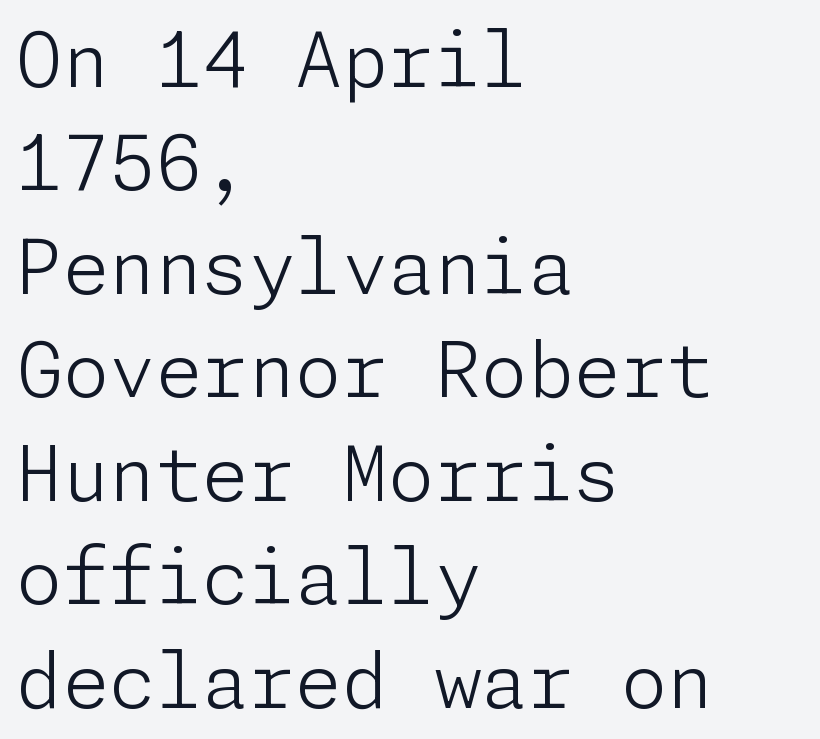
The characters display no serif detailing; their extremities are plain. This sample keeps an unexceptional amount of space between lines. Unbolded letterforms with no extra heft. Nope, not italic — everything's standing straight.
